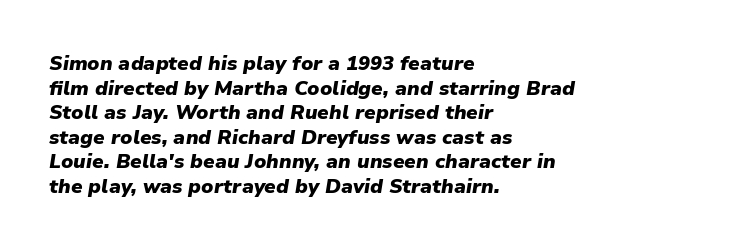
The image shows 20 px bold type, italic (leaning right); set left-aligned, line spacing 1.23x, normal letter spacing, not underlined.
